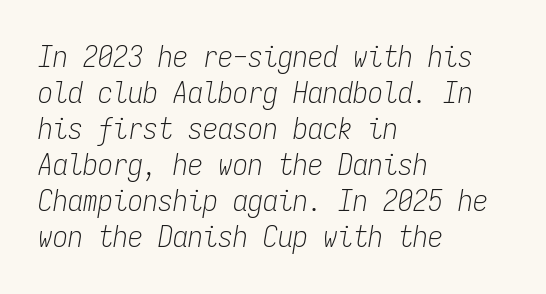
Q: Is the text bold? A: No.
Q: Is the text italic (slanted)? A: Yes, it leans right by about 9 degrees.
Q: Is the text underlined? A: No.
Q: How is the paragraph aligned? A: Left-aligned.
Q: Is the spacing between letters normal or unusually wide? A: Normal.
Q: Width (condensed, normal, or wide)? A: Condensed.
Q: Stroke contrast? A: Low.
Q: x-height? A: Medium.
Q: Monospaced? A: Yes.
